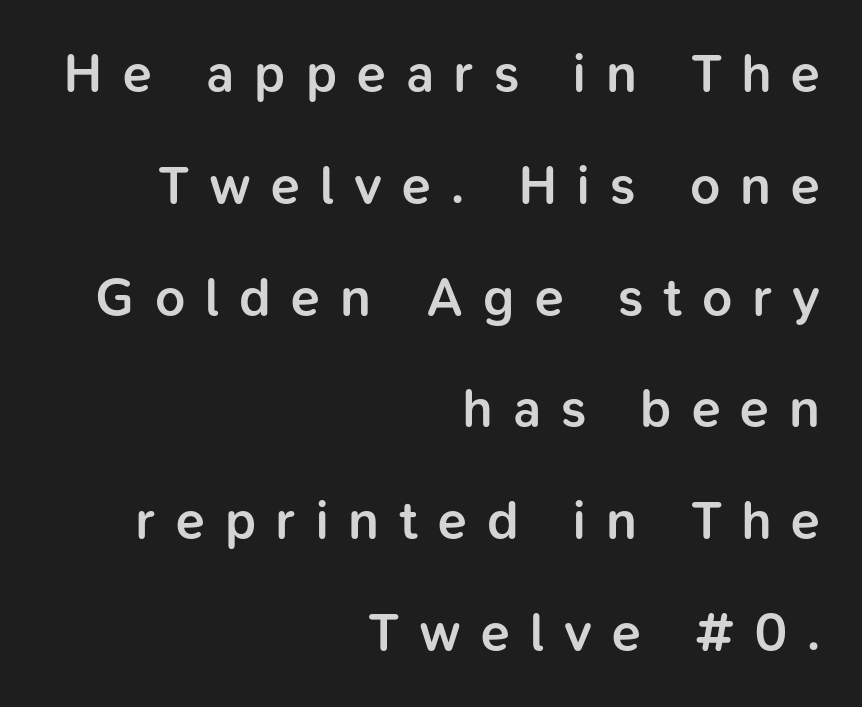
The image shows 53 px semibold sans-serif type, upright; set right-aligned, loose line spacing (2.11x), unusually wide letter spacing (+0.38 em), not underlined; low stroke contrast and a medium x-height.
